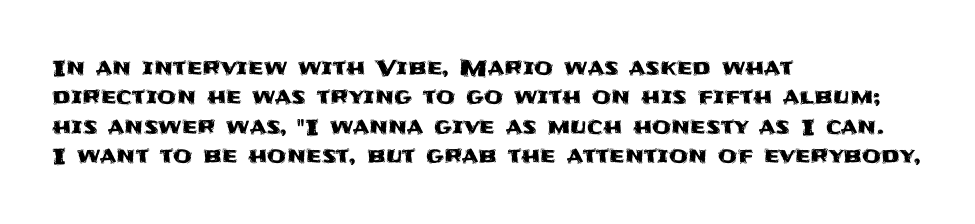
Q: Is the text italic (slanted)? A: No, it is upright.
Q: Is the text underlined? A: No.
Q: How is the paragraph aligned? A: Left-aligned.
Q: Is the spacing between letters normal or unusually wide? A: Normal.
Q: Is the spacing between lines tight, normal or loose? A: Normal.
